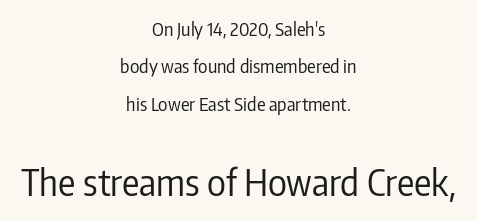
{"serif": "no", "italic": "no", "bold": "no", "weight": "regular", "width": "condensed", "stroke_contrast": "low", "x_height": "medium", "monospaced": "no", "underline": "no", "align": "center", "line_spacing": "loose", "line_spacing_ratio": 2.07, "letter_spacing": "normal", "letter_spacing_em": 0.0, "larger_block": "second", "size_ratio": 2.0, "glyph_px": 36}
